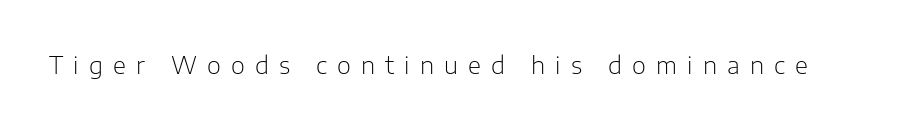
Each word looks stretched out because of the extra space between its letters. A quiet, ordinary-to-light weight characterises the typeface. A bare baseline throughout the passage. The axis of the letterforms is exactly vertical.
